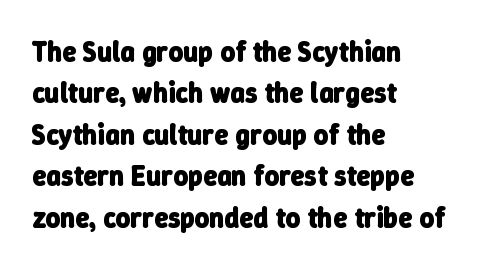
Plenty of ink on the page — the face is bold. The strip under each line holds only bare page. The passage is arranged the way most books set body copy — flush left. Look at the bottom of the vertical strokes: they stop flat, with no serifs. Horizontal bands of white between lines are of average thickness. A typesetter would call this proportional, since set widths differ per character.
